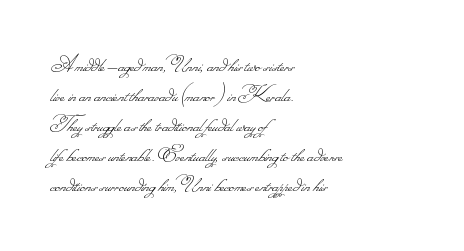
{"bold": "no", "underline": "no", "align": "left", "line_spacing": "normal", "line_spacing_ratio": 1.25, "letter_spacing": "normal", "letter_spacing_em": 0.0, "glyph_px": 24}
